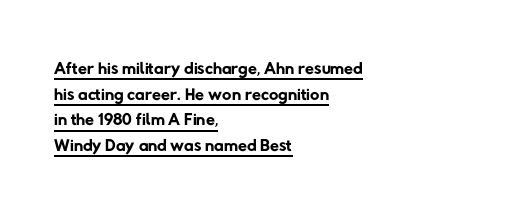
Q: Is the text bold? A: No.
Q: Is the text underlined? A: Yes.
Q: How is the paragraph aligned? A: Left-aligned.
Q: Is the spacing between letters normal or unusually wide? A: Normal.
Q: Is the spacing between lines tight, normal or loose? A: Tight.
